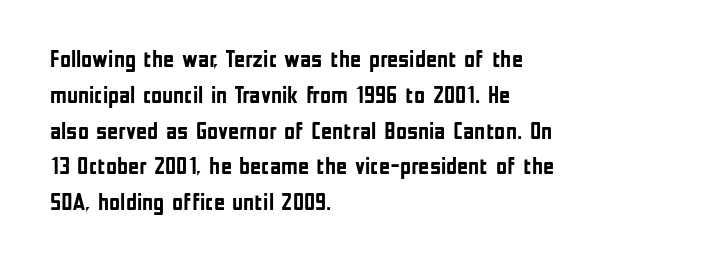
{"italic": "no", "bold": "yes", "underline": "no", "align": "left", "line_spacing": "normal", "line_spacing_ratio": 1.49, "letter_spacing": "normal", "letter_spacing_em": 0.0, "glyph_px": 24}
